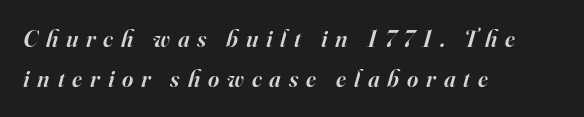
As a designer I'd log this as weight 600, semibold. The specimen reads as italic at a glance. Typeset ragged right — the left edge is the straight one. One glance says typical: line gaps are just what's usual. Bare-footed words on every line.
